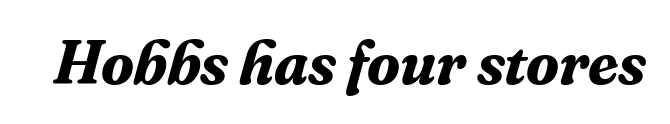
{"serif": "yes", "italic": "yes", "lean": "right", "slant_degrees": 16, "bold": "yes", "weight": "bold", "width": "normal", "stroke_contrast": "medium", "x_height": "medium", "monospaced": "no", "underline": "no", "letter_spacing": "normal", "letter_spacing_em": 0.0, "glyph_px": 61}
